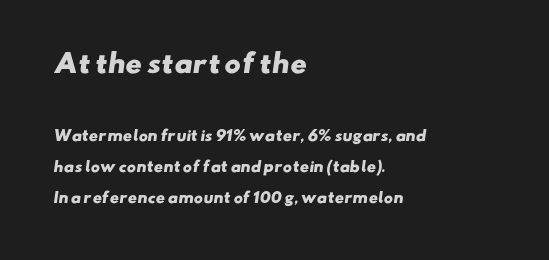
Glyph-to-glyph distance matches everyday printed text. You'd pick this weight for a headline — it's a proper bold. The more generous point size was reserved for the upper chunk. Underlining? Definitely not there. Compared with typical paragraphs, the rows here are farther apart.
